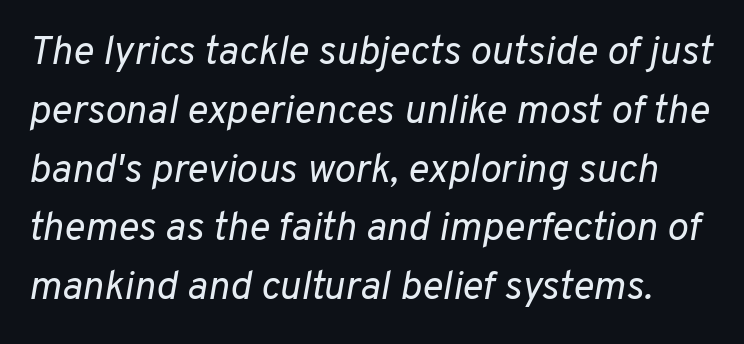
The image shows 40 px regular-weight type, italic (leaning right); set normal line spacing (1.47x), normal letter spacing, not underlined; low stroke contrast and a medium x-height.
